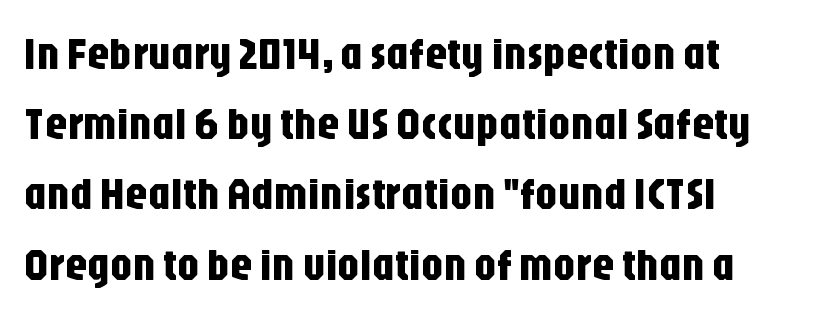
{"serif": "no", "italic": "no", "width": "condensed", "stroke_contrast": "low", "x_height": "large", "monospaced": "no", "underline": "no", "align": "left", "line_spacing": "normal", "line_spacing_ratio": 1.56, "letter_spacing": "normal", "letter_spacing_em": 0.0, "glyph_px": 45}
